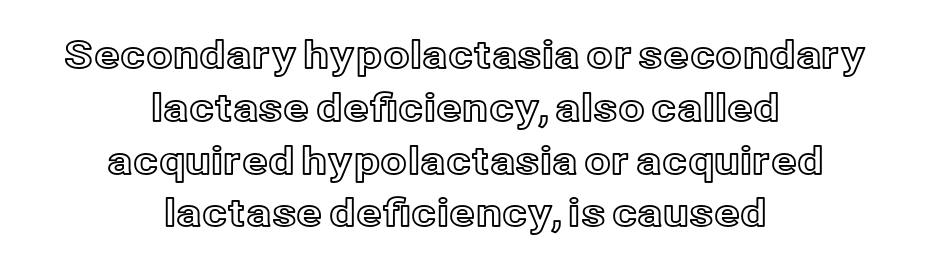
The image shows 38 px text type, upright; set centered, normal line spacing (1.39x), normal letter spacing, not underlined; a medium x-height.
